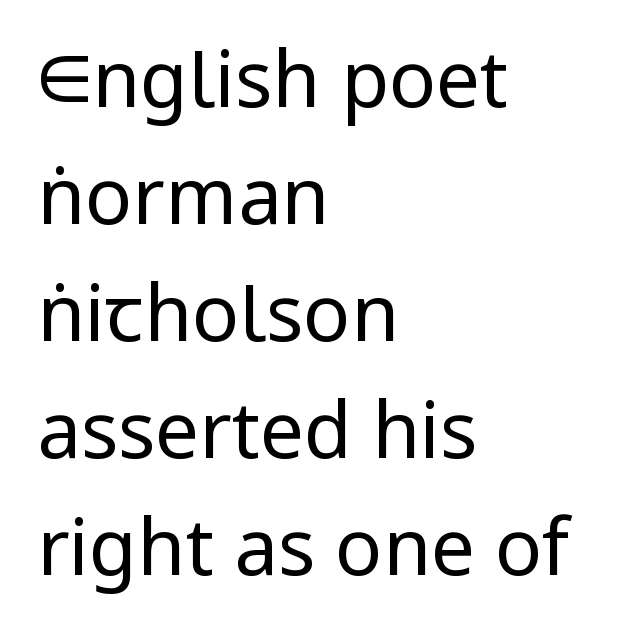
{"serif": "no", "italic": "no", "bold": "no", "weight": "regular", "width": "normal", "stroke_contrast": "low", "x_height": "medium", "monospaced": "no", "underline": "no", "align": "left", "line_spacing": "normal", "line_spacing_ratio": 1.5, "letter_spacing": "normal", "letter_spacing_em": 0.0, "glyph_px": 78}
